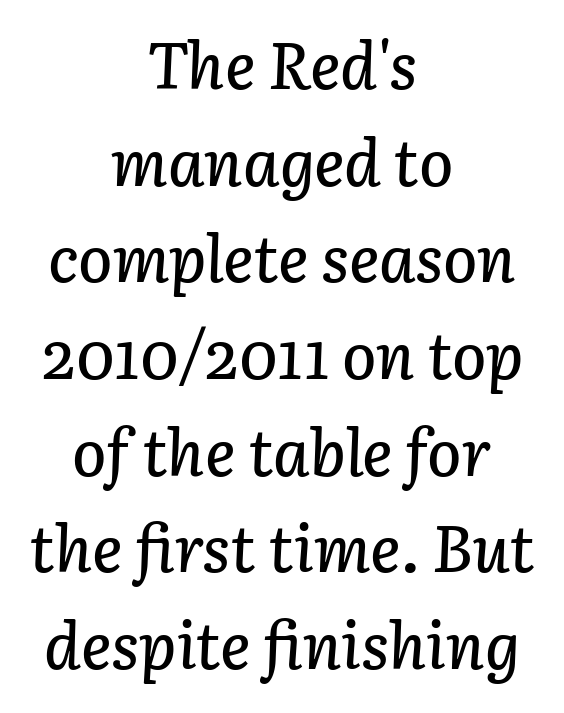
Q: Is the text italic (slanted)? A: Yes, it leans right by about 3 degrees.
Q: Is the text underlined? A: No.
Q: How is the paragraph aligned? A: Centered.
Q: Is the spacing between letters normal or unusually wide? A: Normal.
Q: Is the spacing between lines tight, normal or loose? A: Normal.
Q: Width (condensed, normal, or wide)? A: Normal.
Q: Stroke contrast? A: Low.
Q: x-height? A: Medium.
Q: Monospaced? A: No.
